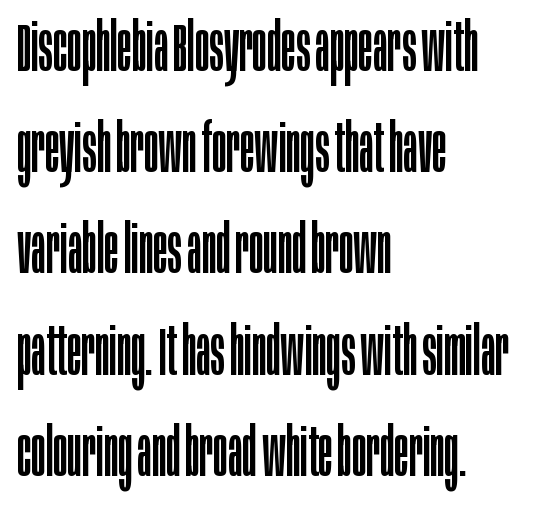
Q: Is the text bold? A: No.
Q: Is the text italic (slanted)? A: No, it is upright.
Q: Is the typeface a serif or a sans-serif typeface? A: Sans-serif.
Q: Is the text underlined? A: No.
Q: How is the paragraph aligned? A: Left-aligned.
Q: Is the spacing between letters normal or unusually wide? A: Normal.
Q: Is the spacing between lines tight, normal or loose? A: Normal.
Q: Width (condensed, normal, or wide)? A: Condensed.
Q: Stroke contrast? A: Low.
Q: x-height? A: Large.
Q: Monospaced? A: No.
